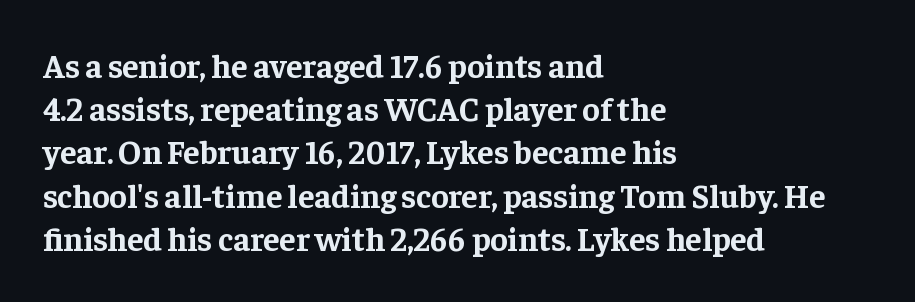
The image shows 33 px bold serif type, upright; set left-aligned, normal line spacing (1.31x), normal letter spacing, not underlined; low stroke contrast and a medium x-height.
